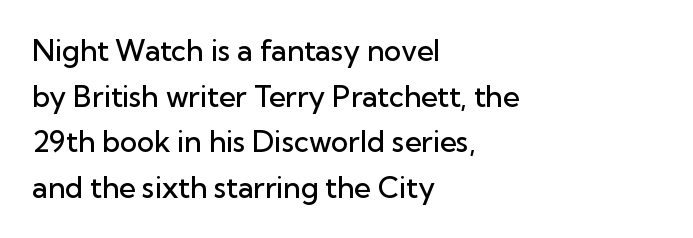
No word sits above an underline. Looks like regular typesetting: each glyph gets only the width it needs. Bold? Not quite — semibold, heavier than regular but stopping short. Style check: upright. The rag falls on the right side of this text block.
